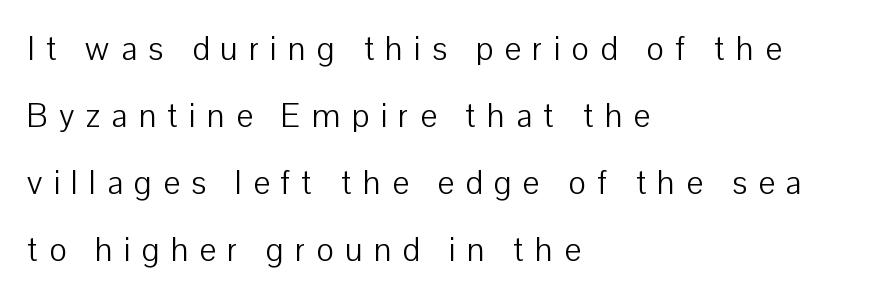
{"serif": "no", "italic": "no", "bold": "no", "weight": "light", "width": "normal", "stroke_contrast": "low", "x_height": "medium", "monospaced": "no", "underline": "no", "align": "left", "line_spacing": "loose", "line_spacing_ratio": 2.03, "letter_spacing": "wide", "letter_spacing_em": 0.34, "glyph_px": 33}
